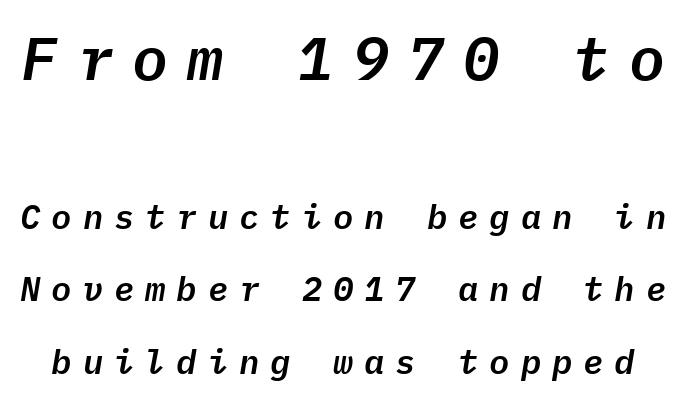
Q: Is the text italic (slanted)? A: Yes, it leans right by about 9 degrees.
Q: Is the text underlined? A: No.
Q: Is the spacing between letters normal or unusually wide? A: Unusually wide.
Q: Is the spacing between lines tight, normal or loose? A: Loose.
Q: Which block of text is set in a larger size, the first (top) or the second (bottom)? A: The first (top) one.
Q: Width (condensed, normal, or wide)? A: Normal.
Q: Stroke contrast? A: Low.
Q: x-height? A: Medium.
Q: Monospaced? A: Yes.
